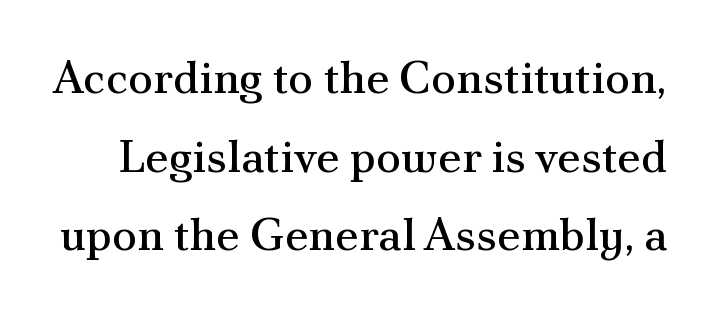
The image shows 46 px regular-weight serif type, upright; set line spacing 1.71x, normal letter spacing, not underlined; medium stroke contrast and a small x-height.
